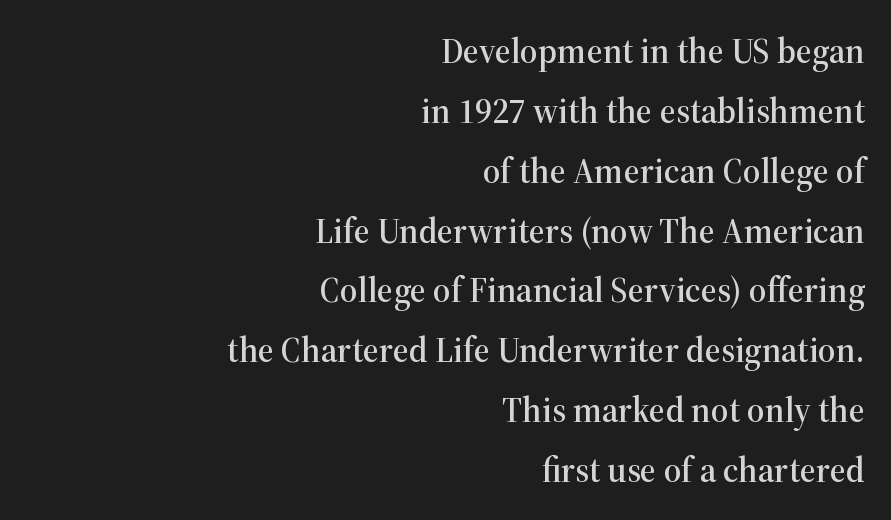
The image shows 35 px serif type, upright; set right-aligned, line spacing 1.71x, normal letter spacing, not underlined; high stroke contrast and a medium x-height.
